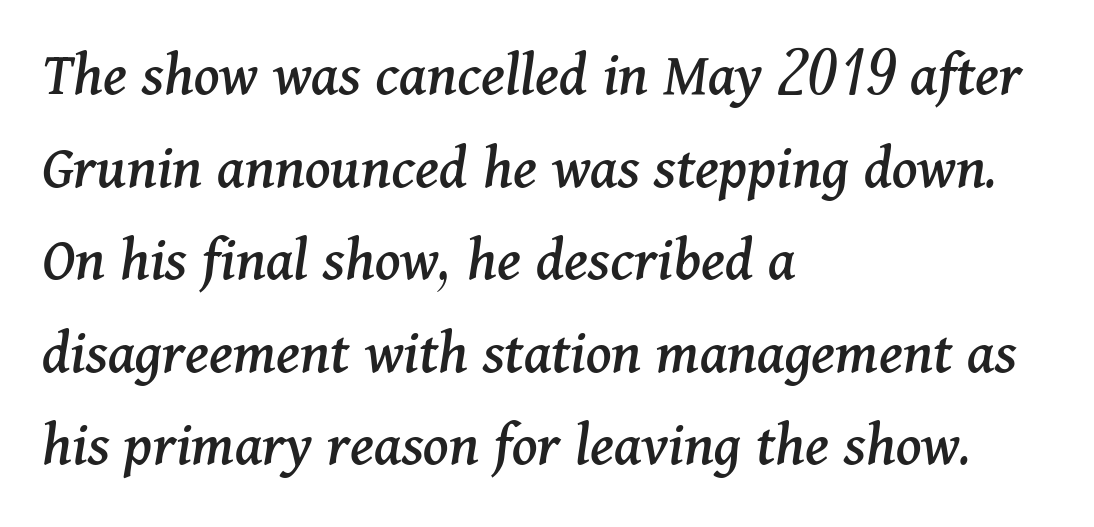
Q: Is the text italic (slanted)? A: Yes, it leans right by about 11 degrees.
Q: Is the typeface a serif or a sans-serif typeface? A: Serif.
Q: Is the text underlined? A: No.
Q: How is the paragraph aligned? A: Left-aligned.
Q: Is the spacing between letters normal or unusually wide? A: Normal.
Q: Is the spacing between lines tight, normal or loose? A: Normal.
Q: Width (condensed, normal, or wide)? A: Normal.
Q: Stroke contrast? A: Medium.
Q: x-height? A: Medium.
Q: Monospaced? A: No.
